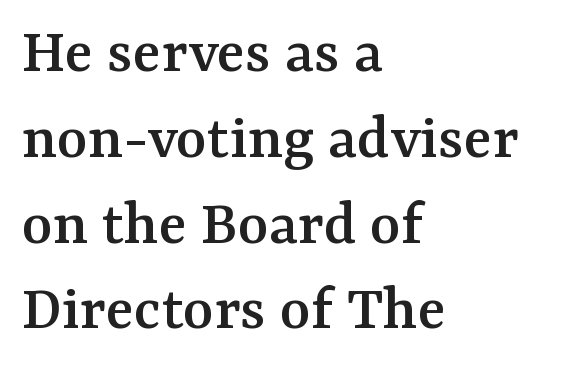
Proportional: the letters do not fall into vertical columns. What's the leading like? Ordinary, nothing unusual. Designer's note — italics off, roman on. Short and long lines alike share a common starting point at left. Each word holds together tightly as a unit, with standard inter-letter gaps.
